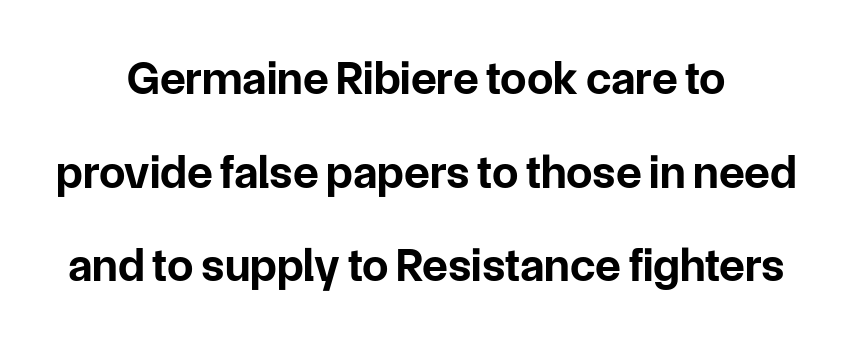
Stroke thickness is high; the sample reads as a true bold. Quick note: underline off. Spacing verdict: proportional, widths tailored to each character. Default kerning and tracking; the words read as compact shapes. This is roman type, the default non-slanted kind.
